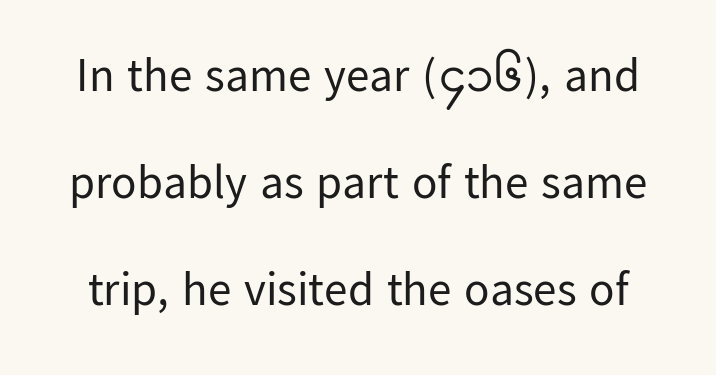
Q: Is the text bold? A: No.
Q: Is the text italic (slanted)? A: No, it is upright.
Q: Is the typeface a serif or a sans-serif typeface? A: Sans-serif.
Q: Is the text underlined? A: No.
Q: Is the spacing between letters normal or unusually wide? A: Normal.
Q: Is the spacing between lines tight, normal or loose? A: Loose.
Q: Width (condensed, normal, or wide)? A: Normal.
Q: Stroke contrast? A: Low.
Q: x-height? A: Medium.
Q: Monospaced? A: No.
